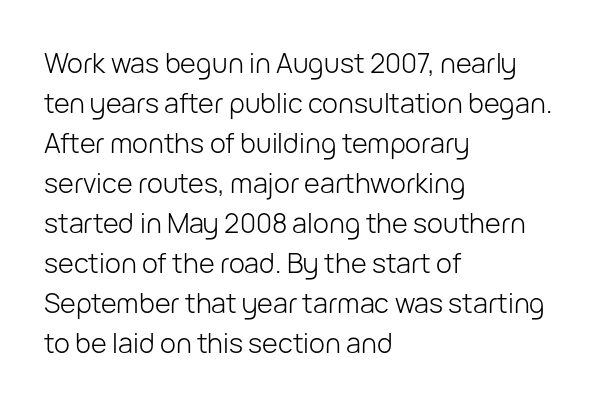
Q: Is the text bold? A: No.
Q: Is the text italic (slanted)? A: No, it is upright.
Q: Is the text underlined? A: No.
Q: How is the paragraph aligned? A: Left-aligned.
Q: Is the spacing between letters normal or unusually wide? A: Normal.
Q: Is the spacing between lines tight, normal or loose? A: Normal.
